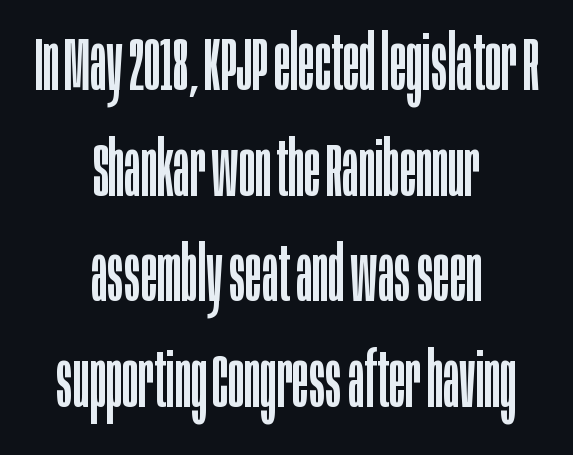
Nothing sits at the stroke ends, so this counts as sans-serif. The face used here is rendered with its standard letterfit. Leading: standard. The characters are drawn with everyday or finer stroke widths. Here the designer chose a conventional face with non-uniform glyph widths. The letters stand upright; this is a roman face.
